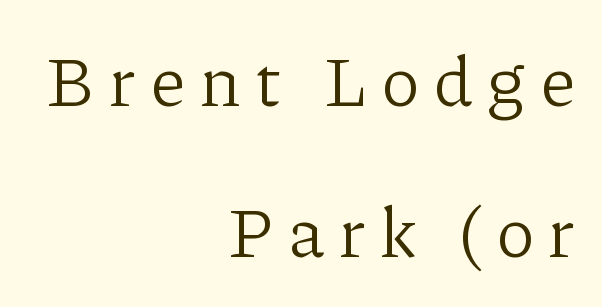
Q: Is the text bold? A: No.
Q: Is the text italic (slanted)? A: No, it is upright.
Q: Is the typeface a serif or a sans-serif typeface? A: Serif.
Q: Is the text underlined? A: No.
Q: How is the paragraph aligned? A: Right-aligned.
Q: Is the spacing between letters normal or unusually wide? A: Unusually wide.
Q: Is the spacing between lines tight, normal or loose? A: Loose.
Q: Width (condensed, normal, or wide)? A: Normal.
Q: Stroke contrast? A: Low.
Q: x-height? A: Medium.
Q: Monospaced? A: No.
